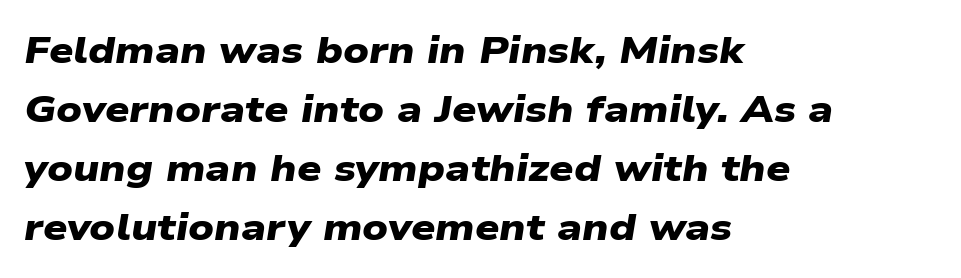
The image shows 38 px heavy, wide sans-serif type; set left-aligned, normal line spacing (1.55x), normal letter spacing, not underlined; low stroke contrast and a medium x-height.
